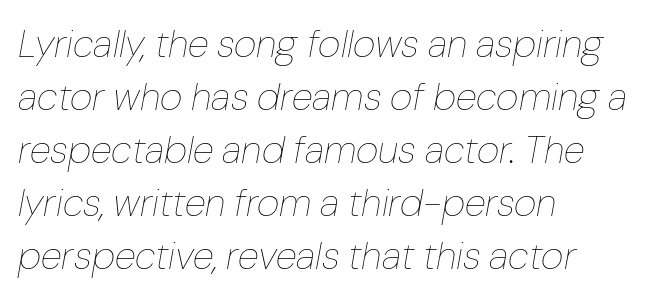
{"italic": "yes", "lean": "right", "slant_degrees": 10, "bold": "no", "weight": "thin", "width": "normal", "stroke_contrast": "low", "x_height": "medium", "monospaced": "no", "underline": "no", "align": "left", "line_spacing": "normal", "line_spacing_ratio": 1.36, "letter_spacing": "normal", "letter_spacing_em": 0.0, "glyph_px": 39}
